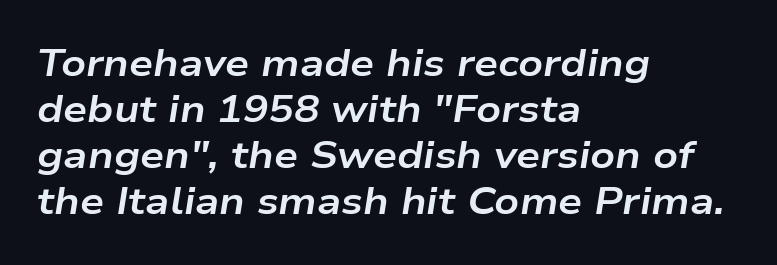
{"italic": "yes", "lean": "right", "slant_degrees": 9, "bold": "yes", "weight": "bold", "width": "wide", "stroke_contrast": "low", "x_height": "medium", "monospaced": "no", "underline": "no", "align": "left", "line_spacing_ratio": 1.21, "letter_spacing": "normal", "letter_spacing_em": 0.0, "glyph_px": 38}
